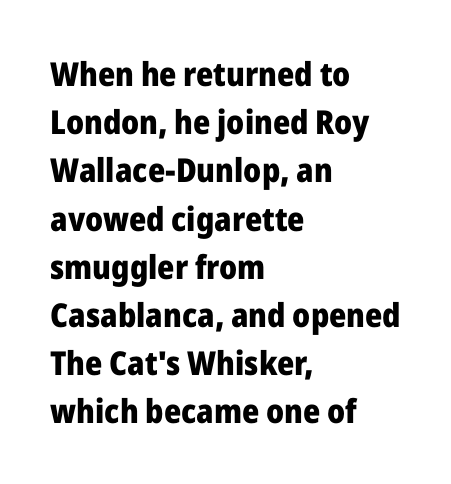
The image shows 33 px heavy sans-serif type, upright; set left-aligned, normal line spacing (1.46x), normal letter spacing, not underlined; low stroke contrast and a medium x-height.
